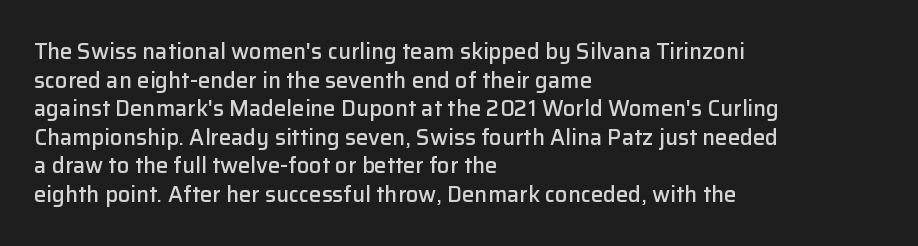
{"italic": "no", "bold": "semi", "underline": "no", "align": "left", "line_spacing": "normal", "line_spacing_ratio": 1.3, "letter_spacing": "normal", "letter_spacing_em": 0.0, "glyph_px": 22}
